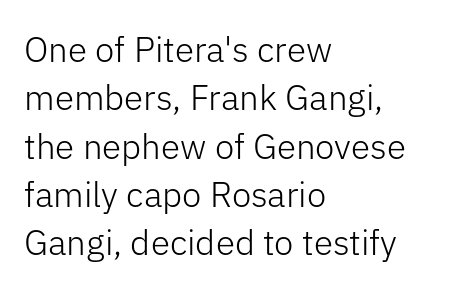
{"serif": "no", "italic": "no", "bold": "no", "weight": "light", "width": "normal", "stroke_contrast": "low", "x_height": "medium", "monospaced": "no", "underline": "no", "align": "left", "line_spacing": "normal", "line_spacing_ratio": 1.38, "letter_spacing": "normal", "letter_spacing_em": 0.0, "glyph_px": 35}
